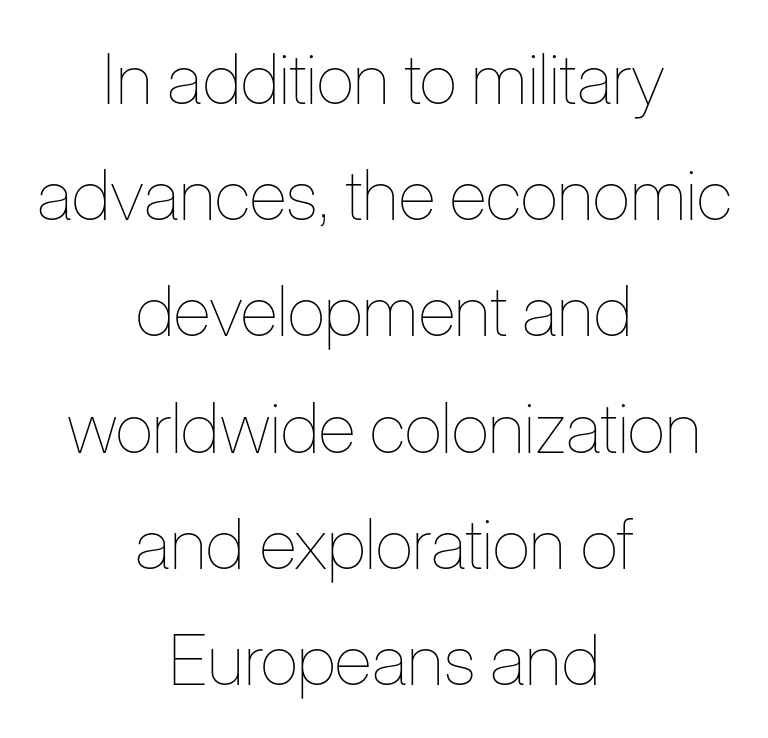
{"italic": "no", "bold": "no", "weight": "thin", "width": "condensed", "stroke_contrast": "low", "x_height": "medium", "monospaced": "no", "underline": "no", "align": "center", "line_spacing": "normal", "line_spacing_ratio": 1.66, "letter_spacing": "normal", "letter_spacing_em": 0.0, "glyph_px": 70}
